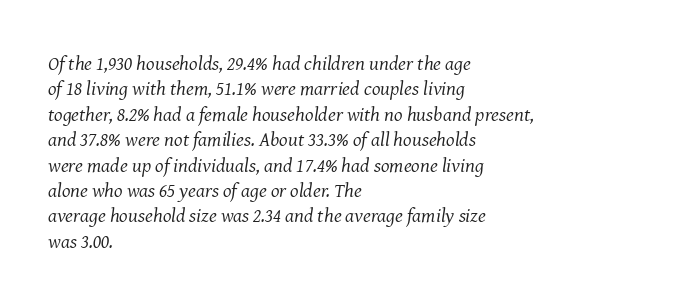
{"italic": "yes", "lean": "right", "slant_degrees": 8, "bold": "no", "underline": "no", "align": "left", "line_spacing": "normal", "line_spacing_ratio": 1.27, "letter_spacing": "normal", "letter_spacing_em": 0.0, "glyph_px": 20}
